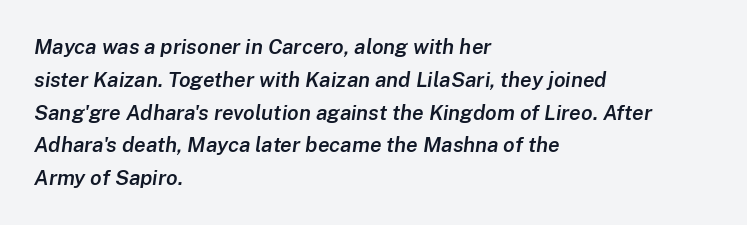
The image shows 21 px text type, italic (leaning right); set left-aligned, normal line spacing (1.56x), normal letter spacing, not underlined.
